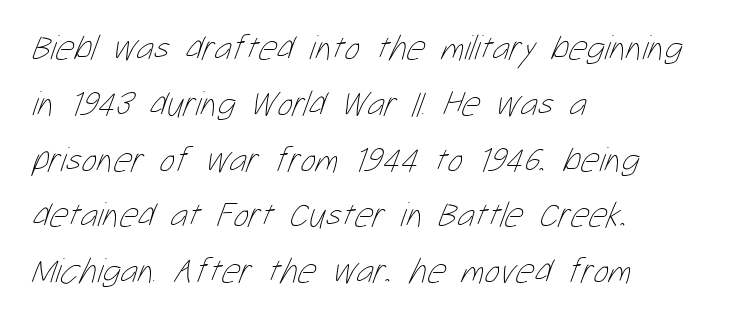
Rule under the text: the space is simply empty. Stems here are at most as thick as an everyday book face. Tracking here is standard; glyphs follow each other at the usual distance. Successive baselines arrive at the customary interval. Proportional: the letters do not fall into vertical columns. The rendering anchors every line to the left-hand side.
